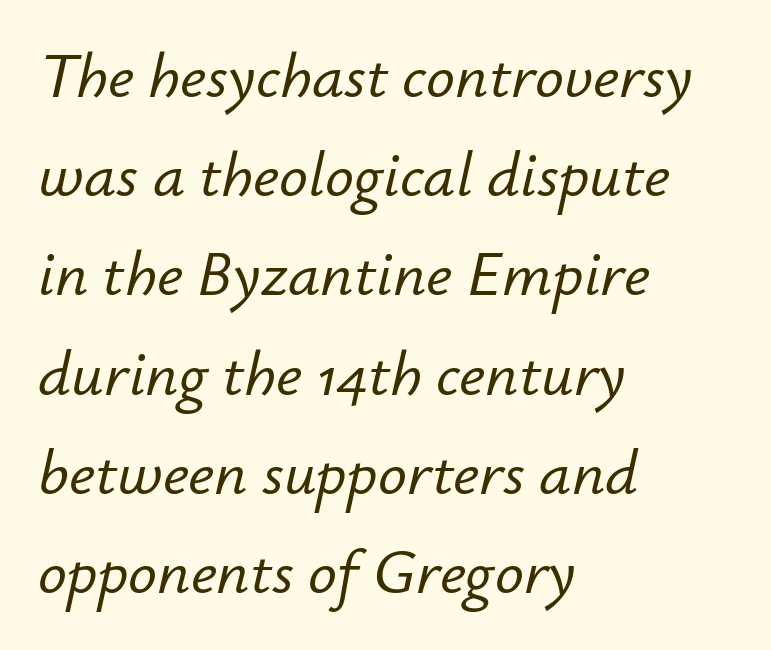
{"italic": "yes", "lean": "right", "slant_degrees": 12, "width": "normal", "stroke_contrast": "low", "x_height": "small", "monospaced": "no", "underline": "no", "align": "left", "line_spacing": "normal", "line_spacing_ratio": 1.55, "letter_spacing": "normal", "letter_spacing_em": 0.0, "glyph_px": 64}
